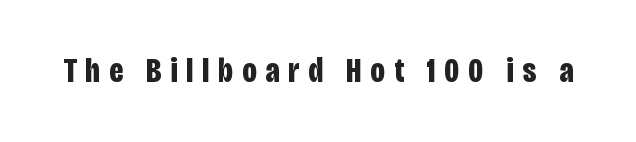
Q: Is the text bold? A: Yes.
Q: Is the text italic (slanted)? A: No, it is upright.
Q: Is the typeface a serif or a sans-serif typeface? A: Sans-serif.
Q: Is the text underlined? A: No.
Q: Is the spacing between letters normal or unusually wide? A: Unusually wide.
Q: Width (condensed, normal, or wide)? A: Condensed.
Q: Stroke contrast? A: Low.
Q: x-height? A: Large.
Q: Monospaced? A: No.
